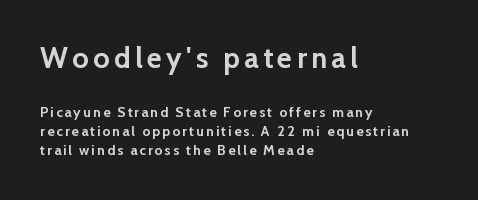
The lettering holds an erect, upright posture throughout. Evenly set lines give the paragraph a standard silhouette. You'd pick this weight for a headline — it's a proper bold. Note: no serifs on the glyphs. The letters advance in unequal steps, a hallmark of proportional type.
